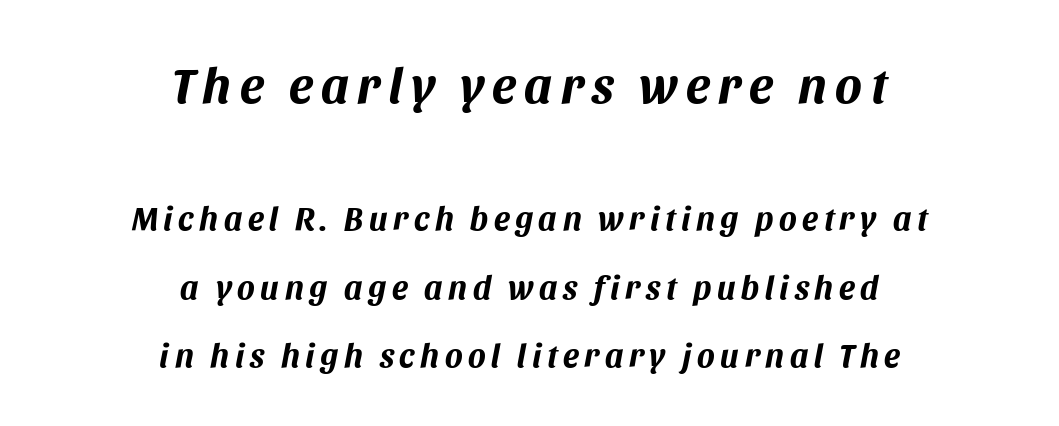
{"italic": "yes", "lean": "right", "slant_degrees": 11, "bold": "yes", "weight": "bold", "width": "normal", "stroke_contrast": "medium", "x_height": "large", "monospaced": "no", "underline": "no", "align": "center", "line_spacing": "loose", "line_spacing_ratio": 2.08, "larger_block": "first", "size_ratio": 1.52, "glyph_px": 50}
